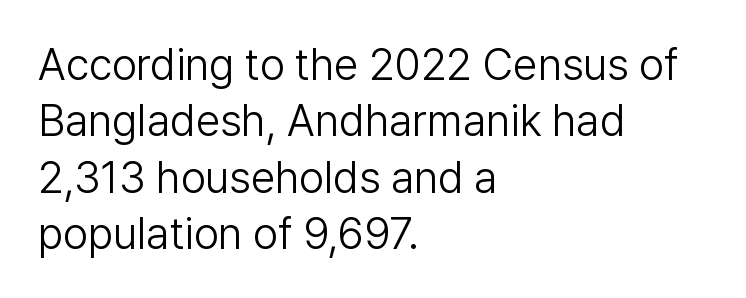
The image shows 44 px light sans-serif type, upright; set left-aligned, normal line spacing (1.28x), normal letter spacing, not underlined; low stroke contrast and a medium x-height.
